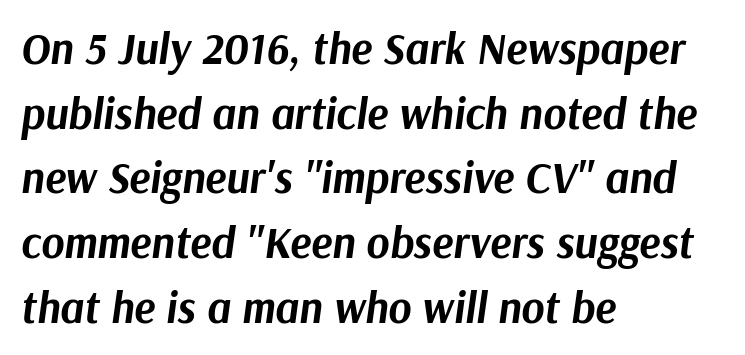
Q: Is the text bold? A: Yes.
Q: Is the text italic (slanted)? A: Yes, it leans right by about 9 degrees.
Q: Is the text underlined? A: No.
Q: How is the paragraph aligned? A: Left-aligned.
Q: Is the spacing between letters normal or unusually wide? A: Normal.
Q: Is the spacing between lines tight, normal or loose? A: Normal.
Q: Width (condensed, normal, or wide)? A: Normal.
Q: Stroke contrast? A: Medium.
Q: x-height? A: Medium.
Q: Monospaced? A: No.
